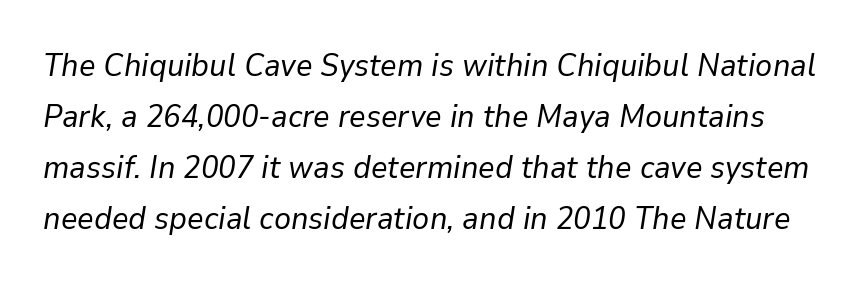
The image shows 32 px regular-weight type, italic (leaning right); set normal line spacing (1.59x), normal letter spacing, not underlined; low stroke contrast and a medium x-height.
